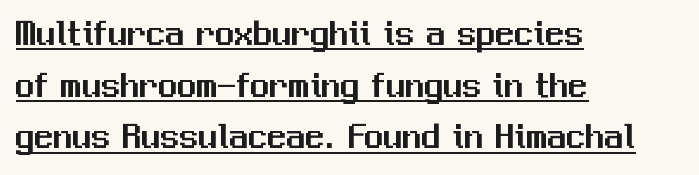
{"serif": "no", "italic": "no", "width": "normal", "stroke_contrast": "medium", "x_height": "medium", "monospaced": "no", "underline": "yes", "align": "left", "line_spacing": "normal", "line_spacing_ratio": 1.36, "letter_spacing": "normal", "letter_spacing_em": 0.0, "glyph_px": 38}
